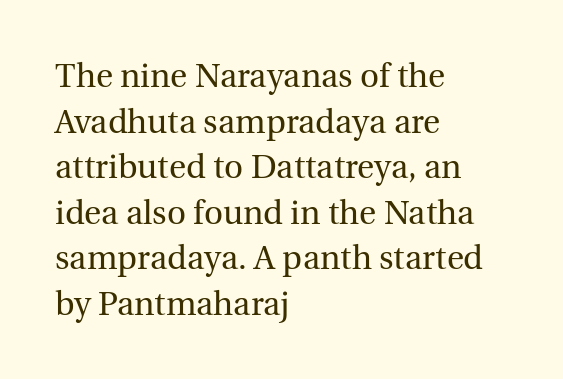
The image shows 33 px regular-weight serif type, upright; set left-aligned, normal line spacing (1.38x), normal letter spacing, not underlined; a medium x-height.
